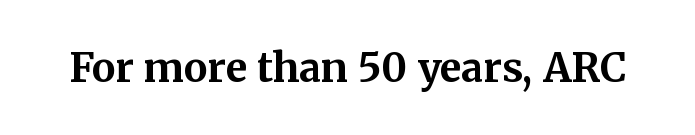
{"serif": "yes", "italic": "no", "bold": "yes", "weight": "bold", "width": "normal", "stroke_contrast": "medium", "x_height": "medium", "monospaced": "no", "underline": "no", "letter_spacing": "normal", "letter_spacing_em": 0.0, "glyph_px": 40}
